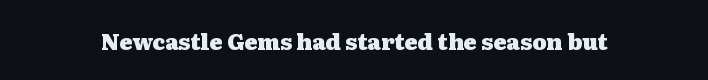
Short note: letters normally spaced. Words float on clear page, feet unadorned. The letters stand upright; this is a roman face. Heavy, bold letterforms.
